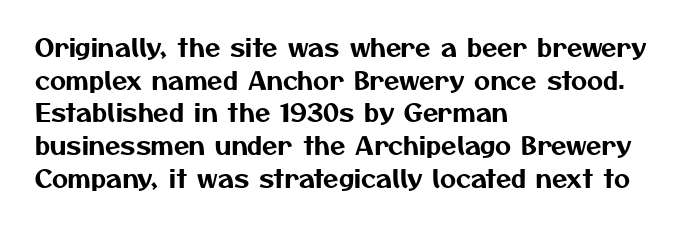
{"underline": "no", "align": "left", "line_spacing": "normal", "line_spacing_ratio": 1.31, "letter_spacing": "normal", "letter_spacing_em": 0.0, "glyph_px": 25}
